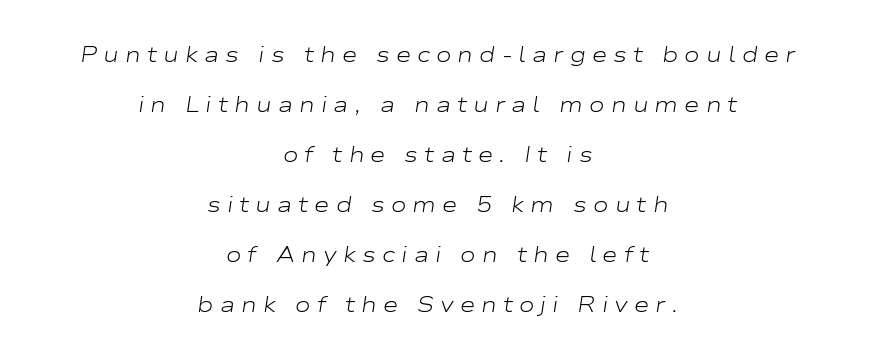
The image shows 21 px text type, italic (leaning right); set centered, loose line spacing (2.38x), unusually wide letter spacing (+0.29 em), not underlined.
